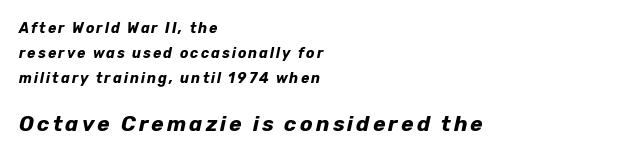
{"italic": "yes", "lean": "right", "slant_degrees": 12, "bold": "yes", "underline": "no", "align": "left", "line_spacing_ratio": 1.79, "larger_block": "second", "size_ratio": 1.5, "glyph_px": 21}
